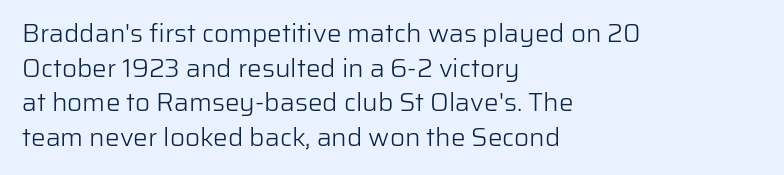
No chunkiness to these letters — they're not bold. A classic flush-left, rag-right setting is used for this passage. One glance says typical: line gaps are just what's usual. The letters sit at their default tracking, neither squeezed nor spread.
